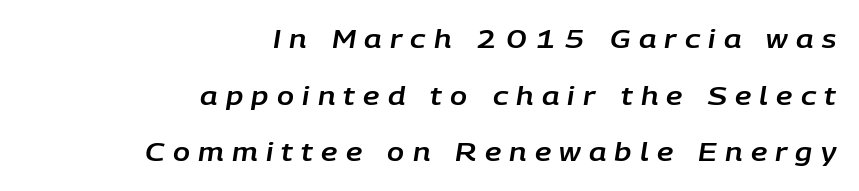
{"italic": "yes", "lean": "right", "slant_degrees": 9, "underline": "no", "align": "right", "line_spacing": "loose", "line_spacing_ratio": 2.27, "letter_spacing": "wide", "letter_spacing_em": 0.33, "glyph_px": 25}
